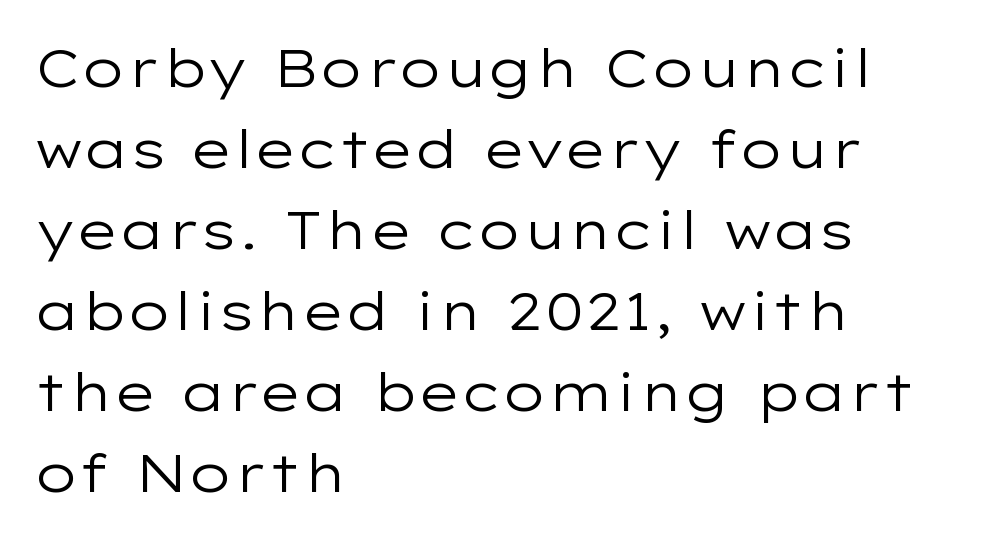
{"serif": "no", "italic": "no", "bold": "no", "weight": "regular", "width": "wide", "stroke_contrast": "low", "x_height": "medium", "monospaced": "no", "underline": "no", "align": "left", "line_spacing": "normal", "line_spacing_ratio": 1.53, "letter_spacing": "normal", "letter_spacing_em": 0.0, "glyph_px": 53}
